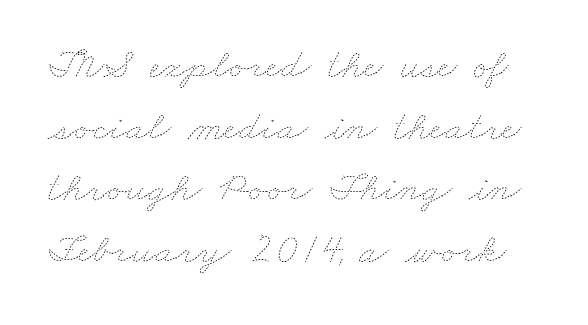
Q: Is the text bold? A: No.
Q: Is the text underlined? A: No.
Q: Is the spacing between letters normal or unusually wide? A: Normal.
Q: Is the spacing between lines tight, normal or loose? A: Normal.
Q: Width (condensed, normal, or wide)? A: Wide.
Q: Stroke contrast? A: Low.
Q: x-height? A: Small.
Q: Monospaced? A: No.
